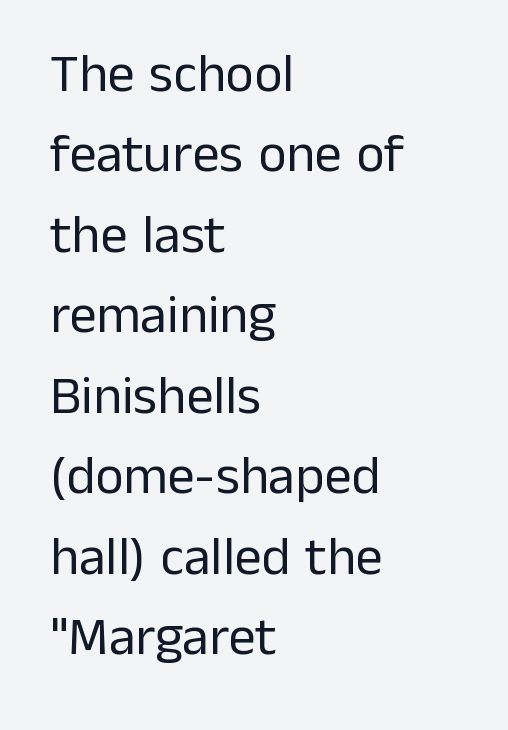
{"serif": "no", "italic": "no", "bold": "no", "weight": "regular", "width": "normal", "stroke_contrast": "low", "x_height": "medium", "monospaced": "no", "underline": "no", "align": "left", "line_spacing": "normal", "line_spacing_ratio": 1.49, "letter_spacing": "normal", "letter_spacing_em": 0.0, "glyph_px": 54}
